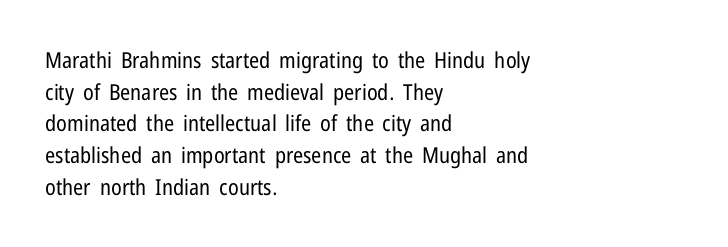
{"italic": "no", "bold": "no", "underline": "no", "align": "left", "line_spacing": "normal", "line_spacing_ratio": 1.44, "letter_spacing": "normal", "letter_spacing_em": 0.0, "glyph_px": 22}
